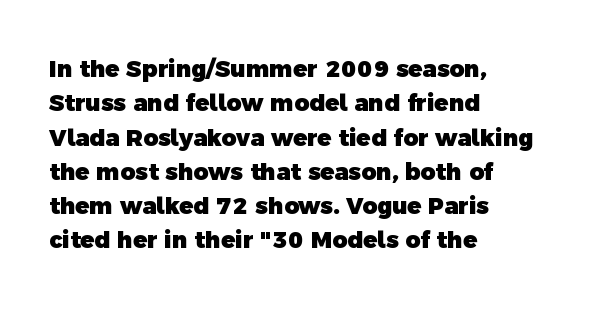
Spacing between characters is what you'd get straight out of the box. This sample is left-justified, so line endings fall wherever the words run out. Honestly, there is no underline to notice here at all. This is heavy type, rendered in bold. Line spacing here is normal.
